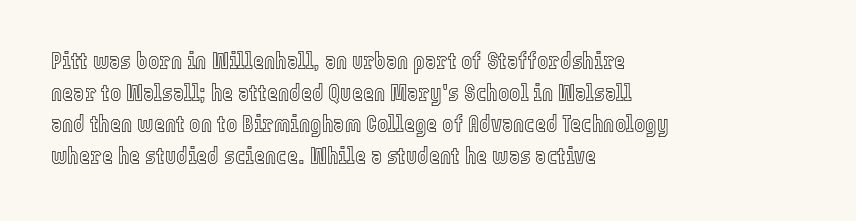
The letterforms sit shoulder to shoulder at normal distance. In terms of leading, this rendering sits right in the middle. The rendering anchors every line to the left-hand side. Style check: upright.
